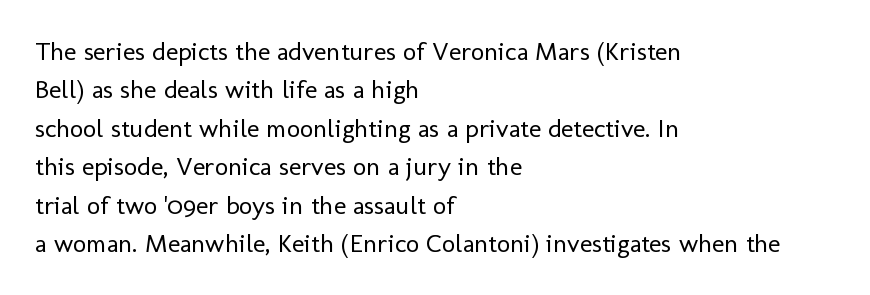
Q: Is the text bold? A: No.
Q: Is the text italic (slanted)? A: No, it is upright.
Q: Is the text underlined? A: No.
Q: How is the paragraph aligned? A: Left-aligned.
Q: Is the spacing between letters normal or unusually wide? A: Normal.
Q: Is the spacing between lines tight, normal or loose? A: Normal.
